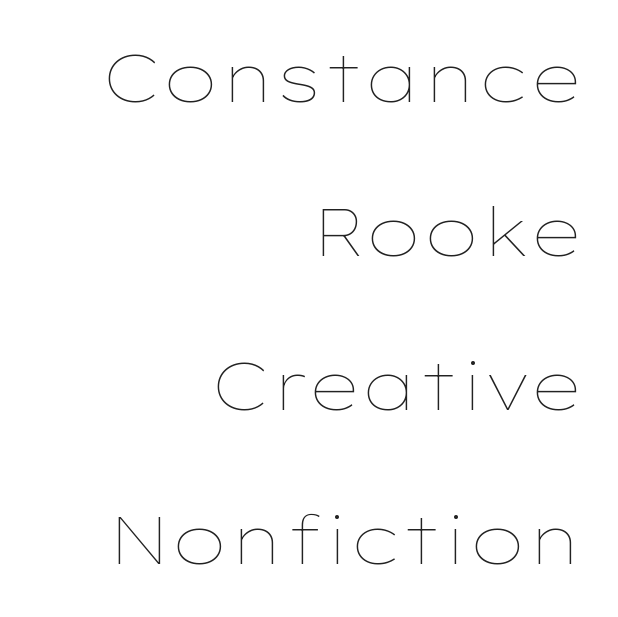
{"italic": "no", "bold": "no", "weight": "thin", "width": "wide", "stroke_contrast": "low", "x_height": "medium", "monospaced": "no", "underline": "no", "align": "right", "line_spacing": "loose", "line_spacing_ratio": 2.3, "letter_spacing": "normal", "letter_spacing_em": 0.0, "glyph_px": 67}
